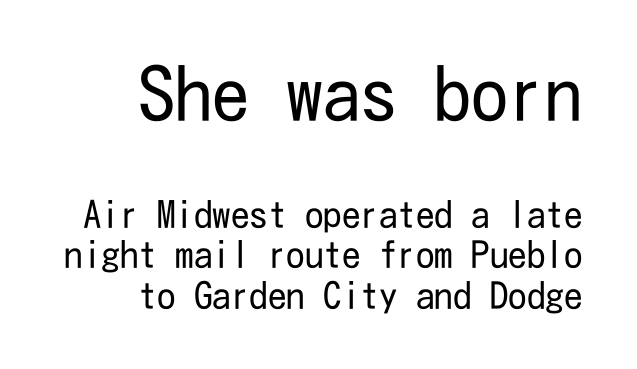
Q: Is the text bold? A: No.
Q: Is the text italic (slanted)? A: No, it is upright.
Q: Is the typeface a serif or a sans-serif typeface? A: Sans-serif.
Q: Is the text underlined? A: No.
Q: How is the paragraph aligned? A: Right-aligned.
Q: Is the spacing between letters normal or unusually wide? A: Normal.
Q: Is the spacing between lines tight, normal or loose? A: Tight.
Q: Which block of text is set in a larger size, the first (top) or the second (bottom)? A: The first (top) one.
Q: Width (condensed, normal, or wide)? A: Condensed.
Q: Stroke contrast? A: Low.
Q: x-height? A: Medium.
